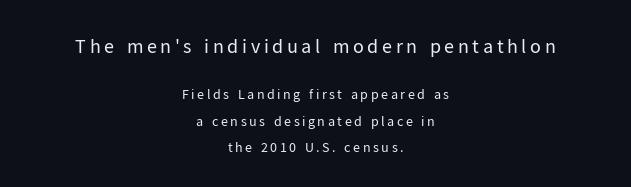
{"italic": "no", "bold": "no", "underline": "no", "align": "center", "line_spacing_ratio": 1.87, "larger_block": "first", "size_ratio": 1.43, "glyph_px": 20}
